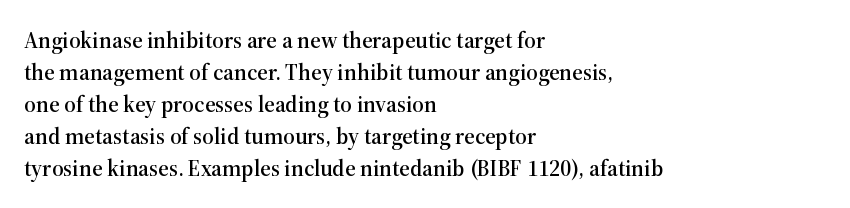
These lines are set flush left with a ragged right edge. Nope, not italic — everything's standing straight. Observe the ordinary spacing: letters are neighbours, not strangers. Vertically, the passage feels balanced, rows spaced as you'd expect. Has an underline been added? It has not.
